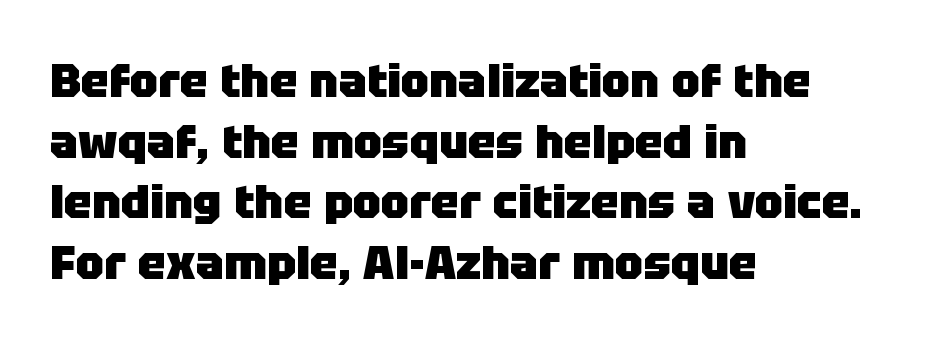
The image shows 47 px heavy sans-serif type, upright; set left-aligned, normal line spacing (1.29x), normal letter spacing, not underlined; low stroke contrast and a large x-height.
